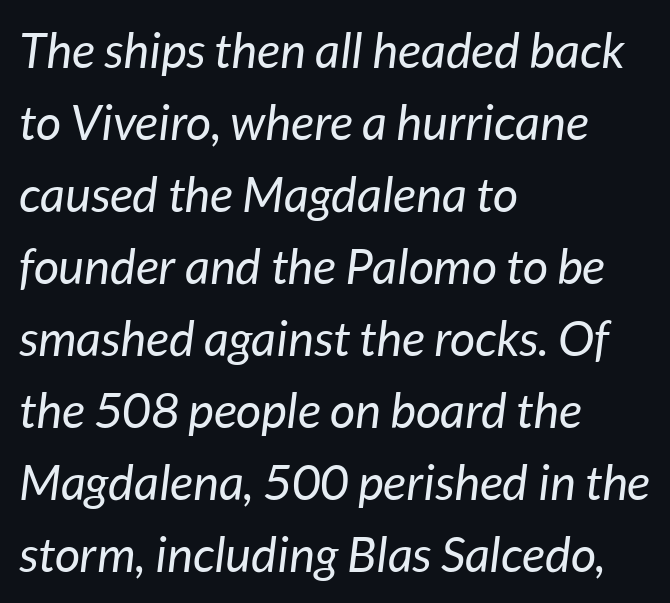
Q: Is the text bold? A: No.
Q: Is the text italic (slanted)? A: Yes, it leans right by about 7 degrees.
Q: Is the text underlined? A: No.
Q: How is the paragraph aligned? A: Left-aligned.
Q: Is the spacing between letters normal or unusually wide? A: Normal.
Q: Is the spacing between lines tight, normal or loose? A: Normal.
Q: Width (condensed, normal, or wide)? A: Normal.
Q: Stroke contrast? A: Low.
Q: x-height? A: Medium.
Q: Monospaced? A: No.
